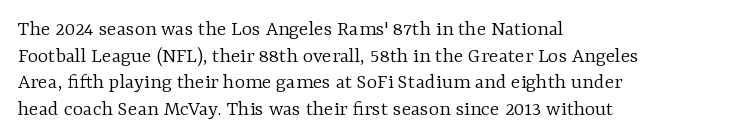
The image shows 22 px text type, upright; set left-aligned, line spacing 1.21x, normal letter spacing, not underlined.
